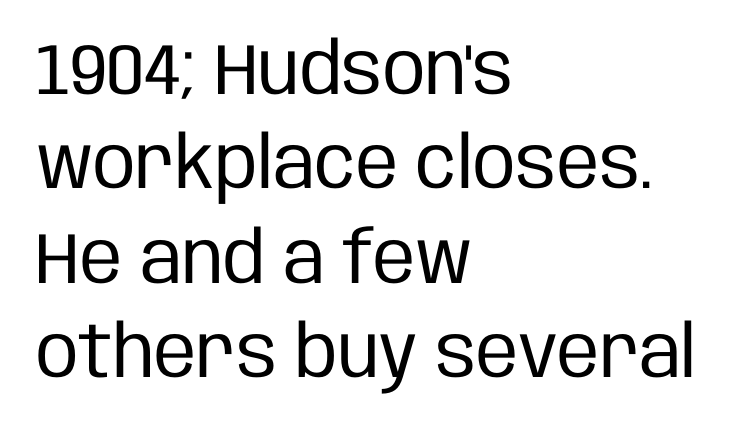
{"serif": "no", "italic": "no", "bold": "no", "weight": "regular", "width": "condensed", "stroke_contrast": "low", "x_height": "large", "monospaced": "no", "underline": "no", "align": "left", "line_spacing": "normal", "line_spacing_ratio": 1.31, "letter_spacing": "normal", "letter_spacing_em": 0.0, "glyph_px": 72}
